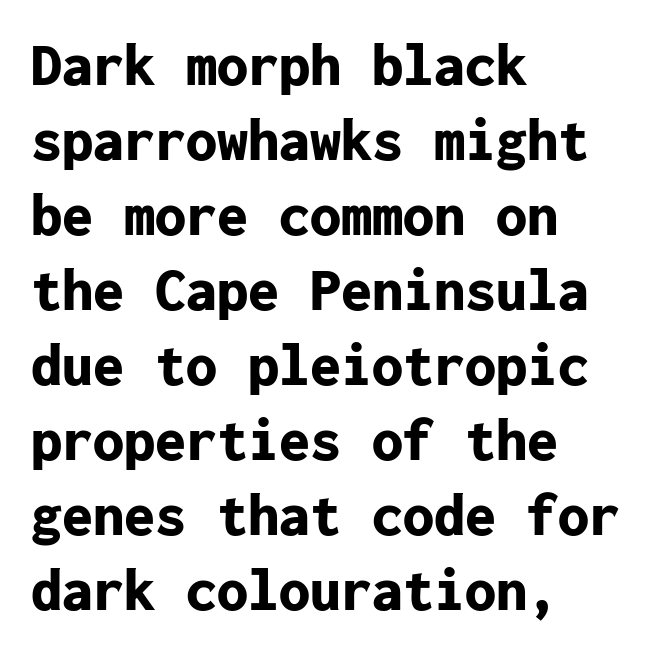
Lines of text with bare space underneath. Where is the straight margin? On the left. Stroke terminals: plain, sans-serif. Does the lettering tilt? It doesn't — this is upright.
